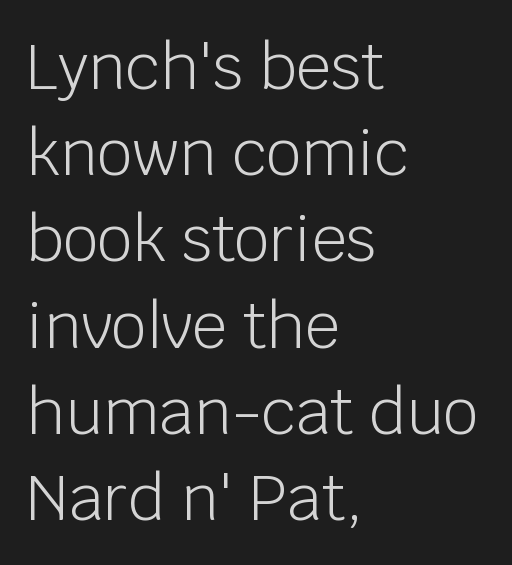
Q: Is the text bold? A: No.
Q: Is the text italic (slanted)? A: No, it is upright.
Q: Is the typeface a serif or a sans-serif typeface? A: Sans-serif.
Q: Is the text underlined? A: No.
Q: How is the paragraph aligned? A: Left-aligned.
Q: Is the spacing between letters normal or unusually wide? A: Normal.
Q: Is the spacing between lines tight, normal or loose? A: Normal.
Q: Width (condensed, normal, or wide)? A: Normal.
Q: Stroke contrast? A: Low.
Q: x-height? A: Large.
Q: Monospaced? A: No.
